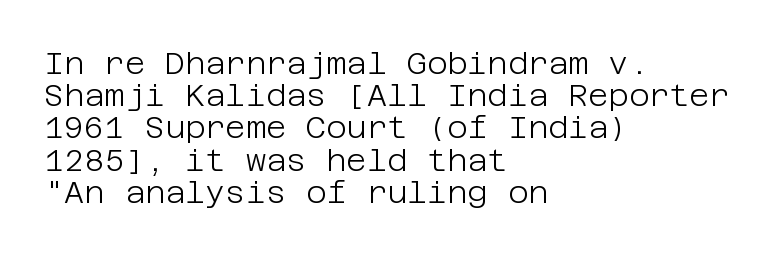
Q: Is the text bold? A: No.
Q: Is the text italic (slanted)? A: No, it is upright.
Q: Is the typeface a serif or a sans-serif typeface? A: Sans-serif.
Q: Is the text underlined? A: No.
Q: How is the paragraph aligned? A: Left-aligned.
Q: Is the spacing between letters normal or unusually wide? A: Normal.
Q: Is the spacing between lines tight, normal or loose? A: Tight.
Q: Width (condensed, normal, or wide)? A: Normal.
Q: Stroke contrast? A: Low.
Q: x-height? A: Large.
